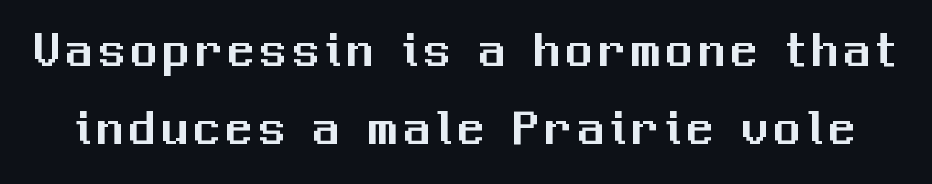
The image shows 53 px sans-serif type, upright; set normal line spacing (1.47x), not underlined; medium stroke contrast and a medium x-height.
